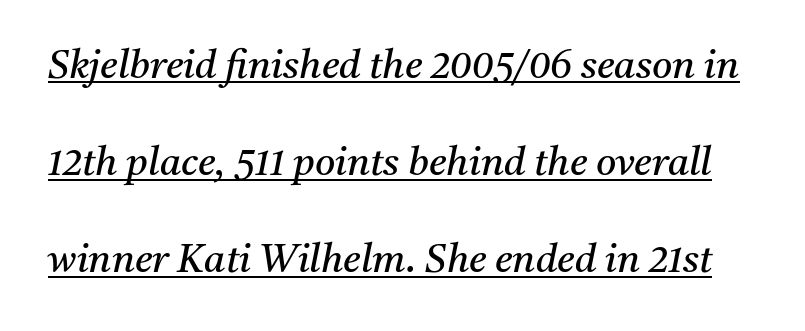
The image shows 39 px regular-weight serif type, italic (leaning right); set loose line spacing (2.49x), normal letter spacing, underlined; medium stroke contrast and a medium x-height.
